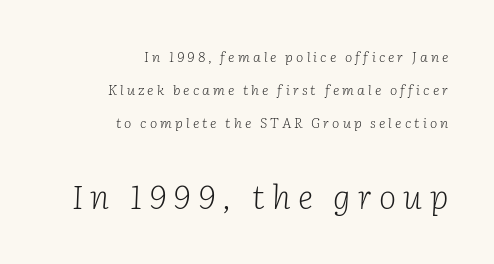
Looking at the ascenders, they clearly lean. Where is the straight margin? On the right. Only glyphs here, with clear space below each row. The designer dialed line spacing up above the default. Does the type have serifs? Yes, each stem ends in a small foot. You could not count columns in this text — the font is proportionally spaced.
